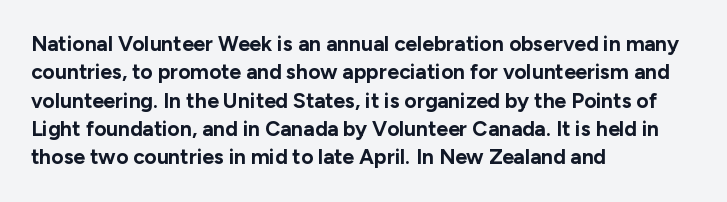
{"italic": "no", "bold": "yes", "underline": "no", "align": "left", "line_spacing": "normal", "line_spacing_ratio": 1.35, "letter_spacing": "normal", "letter_spacing_em": 0.0, "glyph_px": 21}
